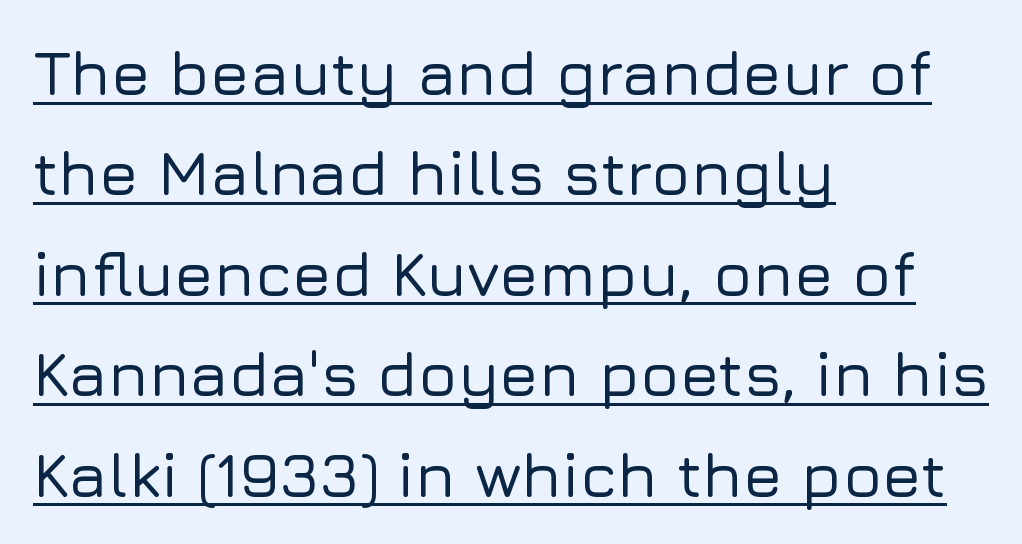
Q: Is the text italic (slanted)? A: No, it is upright.
Q: Is the typeface a serif or a sans-serif typeface? A: Sans-serif.
Q: Is the text underlined? A: Yes.
Q: How is the paragraph aligned? A: Left-aligned.
Q: Is the spacing between letters normal or unusually wide? A: Normal.
Q: Is the spacing between lines tight, normal or loose? A: Normal.
Q: Width (condensed, normal, or wide)? A: Normal.
Q: Stroke contrast? A: Low.
Q: x-height? A: Medium.
Q: Monospaced? A: No.
